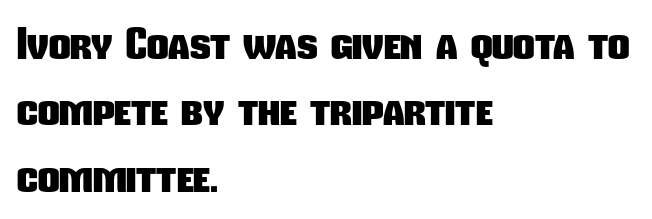
Does the type have serifs? No, each stem ends abruptly. Do the characters align in a grid? No, the font is proportional. The specimen omits any rule beneath the text block's lines. The designer left line spacing at the default. The typesetter chose a ragged-right arrangement here.
